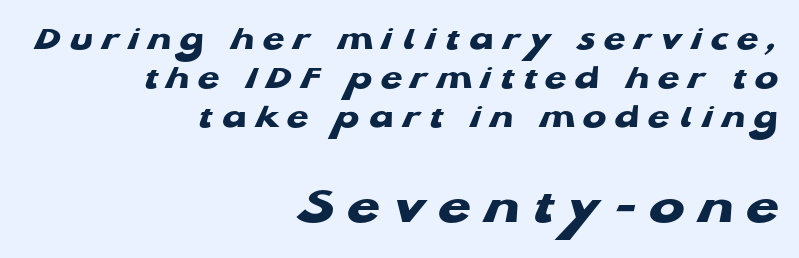
Q: Is the text bold? A: Yes.
Q: Is the typeface a serif or a sans-serif typeface? A: Sans-serif.
Q: Is the text underlined? A: No.
Q: How is the paragraph aligned? A: Right-aligned.
Q: Is the spacing between letters normal or unusually wide? A: Unusually wide.
Q: Is the spacing between lines tight, normal or loose? A: Tight.
Q: Which block of text is set in a larger size, the first (top) or the second (bottom)? A: The second (bottom) one.
Q: Width (condensed, normal, or wide)? A: Wide.
Q: Stroke contrast? A: Low.
Q: x-height? A: Medium.
Q: Monospaced? A: No.
